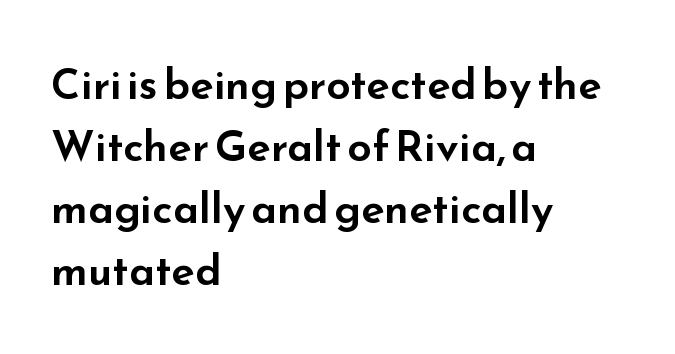
Q: Is the text italic (slanted)? A: No, it is upright.
Q: Is the typeface a serif or a sans-serif typeface? A: Sans-serif.
Q: Is the text underlined? A: No.
Q: How is the paragraph aligned? A: Left-aligned.
Q: Is the spacing between letters normal or unusually wide? A: Normal.
Q: Is the spacing between lines tight, normal or loose? A: Normal.
Q: Width (condensed, normal, or wide)? A: Wide.
Q: Stroke contrast? A: Low.
Q: x-height? A: Small.
Q: Monospaced? A: No.
